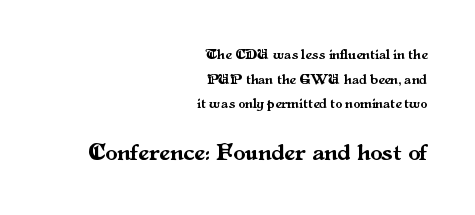
Q: Is the text italic (slanted)? A: No, it is upright.
Q: Is the text underlined? A: No.
Q: How is the paragraph aligned? A: Right-aligned.
Q: Is the spacing between letters normal or unusually wide? A: Normal.
Q: Which block of text is set in a larger size, the first (top) or the second (bottom)? A: The second (bottom) one.
